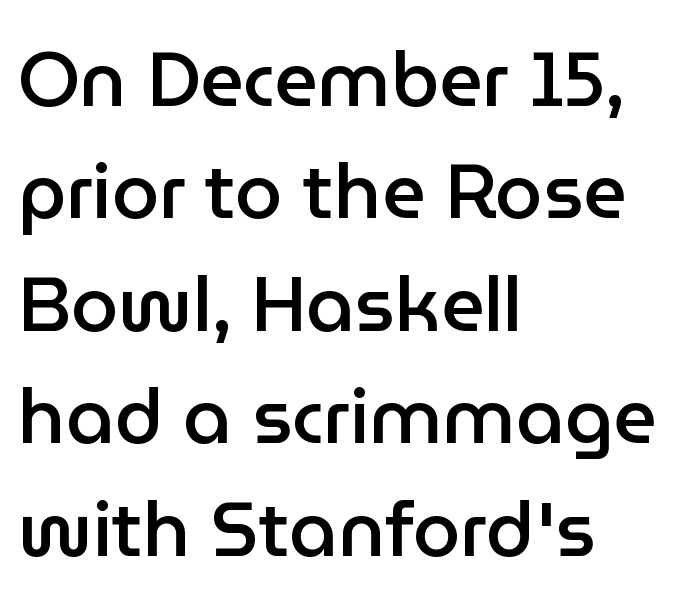
Q: Is the text bold? A: Semi-bold.
Q: Is the text italic (slanted)? A: No, it is upright.
Q: Is the typeface a serif or a sans-serif typeface? A: Sans-serif.
Q: Is the text underlined? A: No.
Q: How is the paragraph aligned? A: Left-aligned.
Q: Is the spacing between letters normal or unusually wide? A: Normal.
Q: Is the spacing between lines tight, normal or loose? A: Normal.
Q: Width (condensed, normal, or wide)? A: Normal.
Q: Stroke contrast? A: Low.
Q: x-height? A: Medium.
Q: Monospaced? A: No.
